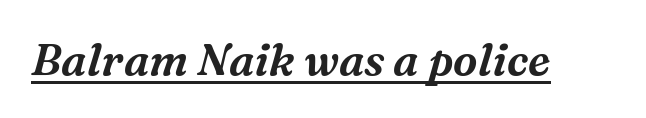
Q: Is the text italic (slanted)? A: Yes, it leans right by about 16 degrees.
Q: Is the typeface a serif or a sans-serif typeface? A: Serif.
Q: Is the text underlined? A: Yes.
Q: Is the spacing between letters normal or unusually wide? A: Normal.
Q: Width (condensed, normal, or wide)? A: Normal.
Q: Stroke contrast? A: Medium.
Q: x-height? A: Medium.
Q: Monospaced? A: No.
